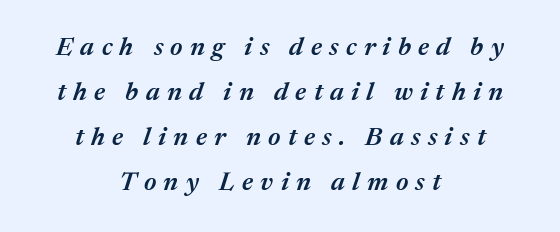
These lines stack symmetrically, like a column narrowing and widening about its center. The strokes are fattened partway — semibold, not bold. The gaps between neighbouring characters are conspicuously large. Words float on clear page, feet unadorned.
